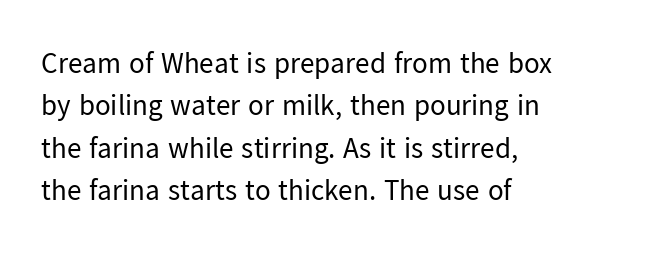
Q: Is the text bold? A: No.
Q: Is the text italic (slanted)? A: No, it is upright.
Q: Is the typeface a serif or a sans-serif typeface? A: Sans-serif.
Q: Is the text underlined? A: No.
Q: How is the paragraph aligned? A: Left-aligned.
Q: Is the spacing between letters normal or unusually wide? A: Normal.
Q: Is the spacing between lines tight, normal or loose? A: Normal.
Q: Width (condensed, normal, or wide)? A: Normal.
Q: Stroke contrast? A: Low.
Q: x-height? A: Medium.
Q: Monospaced? A: No.
